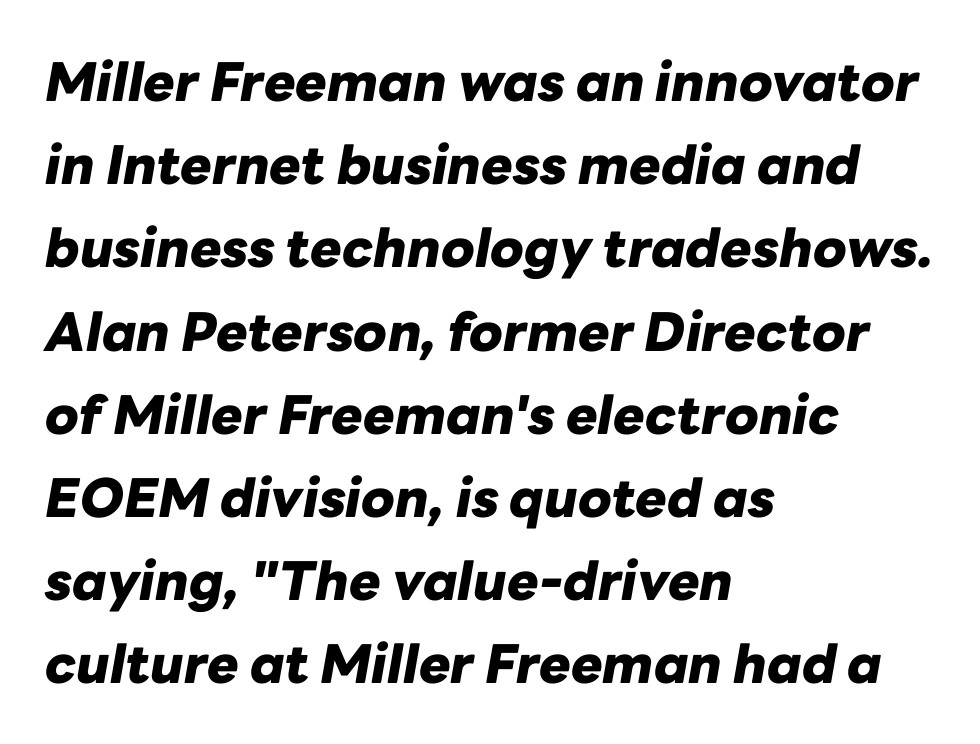
All the whitespace from short lines collects on the right. You could not count columns in this text — the font is proportionally spaced. Each row of text sits above clean, open space. No extra tracking has been applied to these lines. Honestly, the row spacing looks completely unremarkable.
